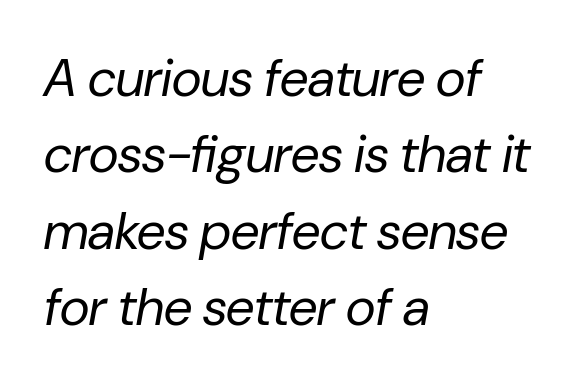
Q: Is the text bold? A: No.
Q: Is the text italic (slanted)? A: Yes, it leans right by about 10 degrees.
Q: Is the text underlined? A: No.
Q: How is the paragraph aligned? A: Left-aligned.
Q: Is the spacing between letters normal or unusually wide? A: Normal.
Q: Is the spacing between lines tight, normal or loose? A: Normal.
Q: Width (condensed, normal, or wide)? A: Normal.
Q: Stroke contrast? A: Low.
Q: x-height? A: Medium.
Q: Monospaced? A: No.
